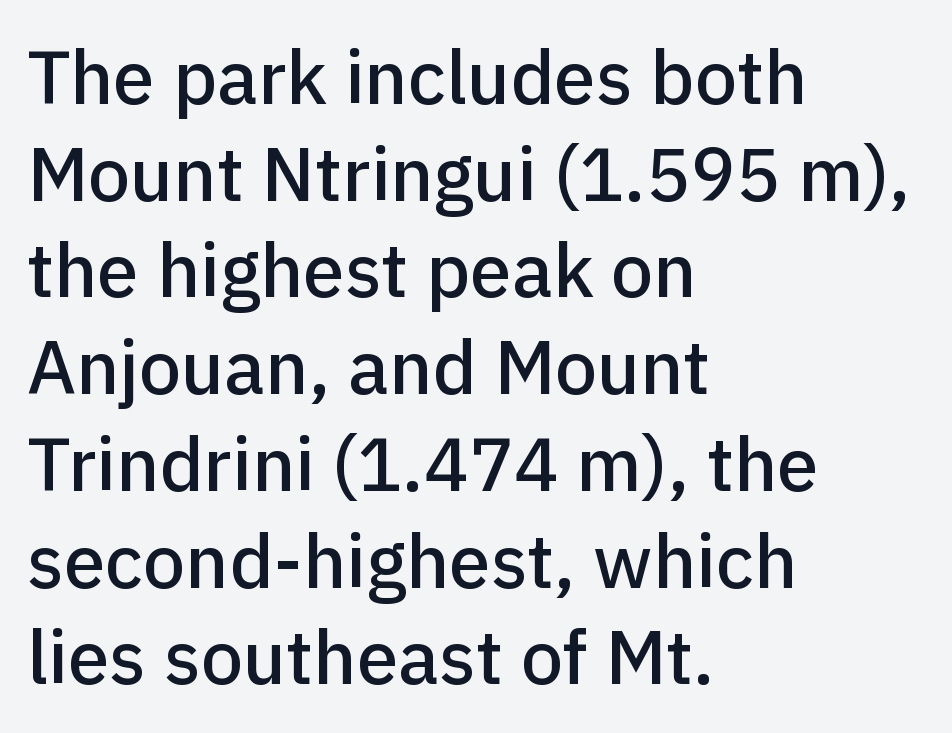
The image shows 75 px sans-serif type, upright; set left-aligned, normal line spacing (1.29x), normal letter spacing, not underlined; low stroke contrast and a medium x-height.
